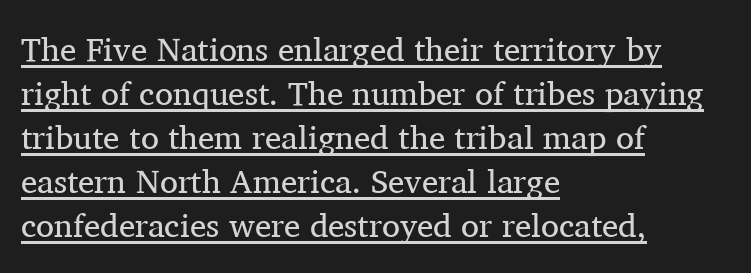
Q: Is the text bold? A: No.
Q: Is the text italic (slanted)? A: No, it is upright.
Q: Is the typeface a serif or a sans-serif typeface? A: Serif.
Q: Is the text underlined? A: Yes.
Q: How is the paragraph aligned? A: Left-aligned.
Q: Is the spacing between letters normal or unusually wide? A: Normal.
Q: Is the spacing between lines tight, normal or loose? A: Normal.
Q: Width (condensed, normal, or wide)? A: Normal.
Q: Stroke contrast? A: Medium.
Q: x-height? A: Medium.
Q: Monospaced? A: No.
